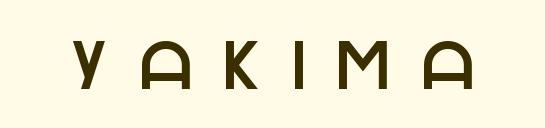
The image shows 68 px sans-serif type, upright; set unusually wide letter spacing (+0.48 em), not underlined; low stroke contrast and a large x-height.
